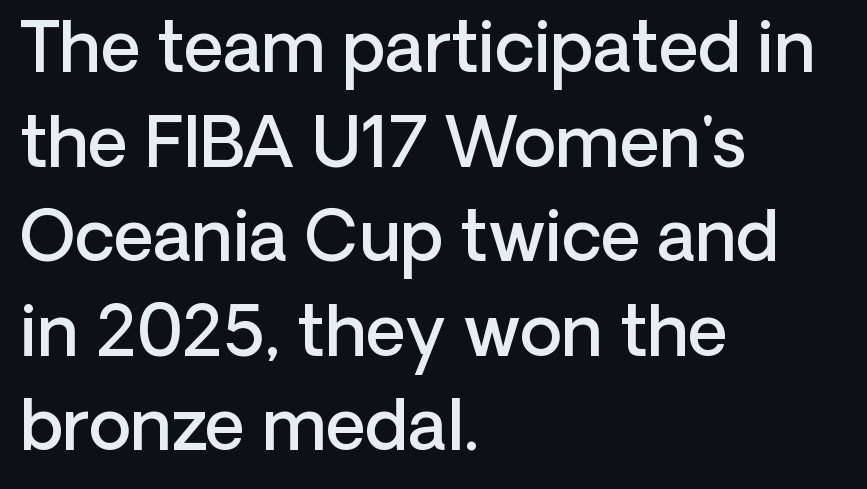
{"serif": "no", "italic": "no", "bold": "semi", "weight": "semibold", "width": "normal", "stroke_contrast": "low", "x_height": "medium", "monospaced": "no", "underline": "no", "align": "left", "line_spacing": "normal", "line_spacing_ratio": 1.37, "letter_spacing": "normal", "letter_spacing_em": 0.0, "glyph_px": 69}
